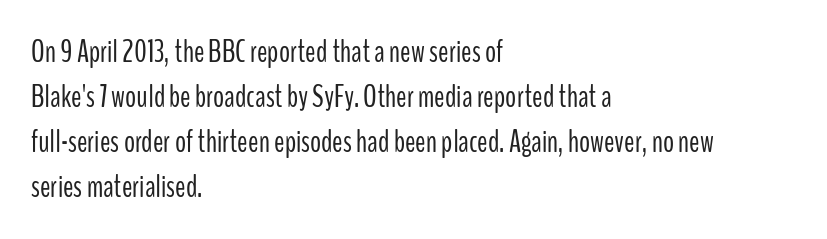
The image shows 31 px light, condensed sans-serif type, upright; set left-aligned, normal line spacing (1.45x), normal letter spacing, not underlined; low stroke contrast and a medium x-height.
